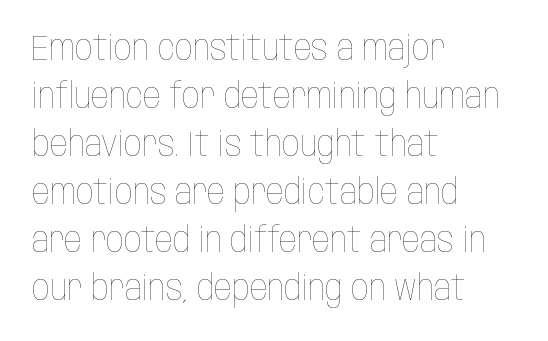
{"italic": "no", "bold": "no", "weight": "thin", "width": "condensed", "stroke_contrast": "low", "x_height": "large", "monospaced": "no", "underline": "no", "align": "left", "line_spacing": "normal", "line_spacing_ratio": 1.37, "letter_spacing": "normal", "letter_spacing_em": 0.0, "glyph_px": 35}
